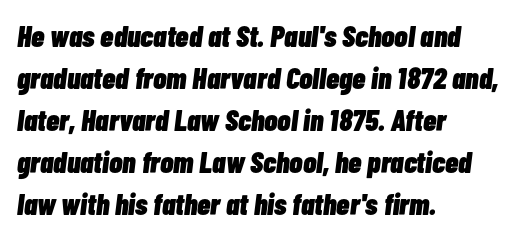
Q: Is the text bold? A: Yes.
Q: Is the text italic (slanted)? A: Yes, it leans right by about 7 degrees.
Q: Is the text underlined? A: No.
Q: How is the paragraph aligned? A: Left-aligned.
Q: Is the spacing between letters normal or unusually wide? A: Normal.
Q: Is the spacing between lines tight, normal or loose? A: Normal.
Q: Width (condensed, normal, or wide)? A: Condensed.
Q: Stroke contrast? A: Low.
Q: x-height? A: Medium.
Q: Monospaced? A: No.
